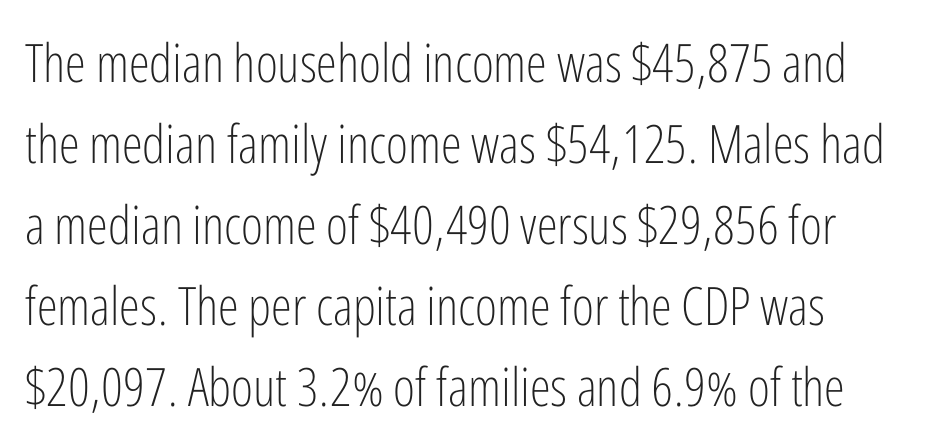
The image shows 53 px light, condensed sans-serif type, upright; set normal line spacing (1.53x), normal letter spacing, not underlined; low stroke contrast and a medium x-height.
